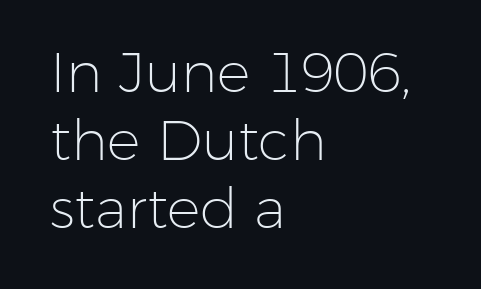
This sample is left-justified, so line endings fall wherever the words run out. Nobody drew a line under any word here. Posture: vertical. Heft: none added — not bold.
